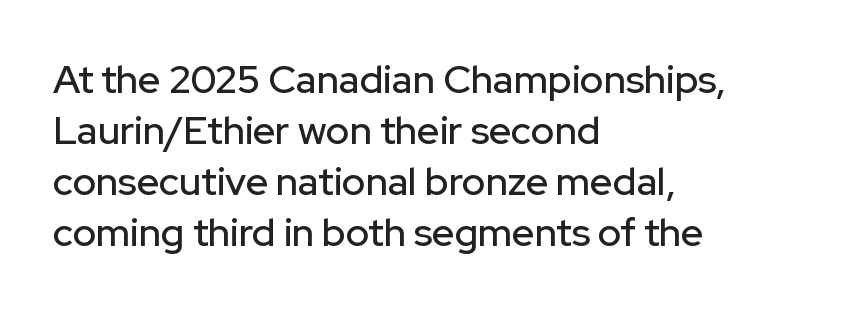
Q: Is the text italic (slanted)? A: No, it is upright.
Q: Is the typeface a serif or a sans-serif typeface? A: Sans-serif.
Q: Is the text underlined? A: No.
Q: How is the paragraph aligned? A: Left-aligned.
Q: Is the spacing between letters normal or unusually wide? A: Normal.
Q: Is the spacing between lines tight, normal or loose? A: Normal.
Q: Width (condensed, normal, or wide)? A: Normal.
Q: Stroke contrast? A: Low.
Q: x-height? A: Medium.
Q: Monospaced? A: No.
